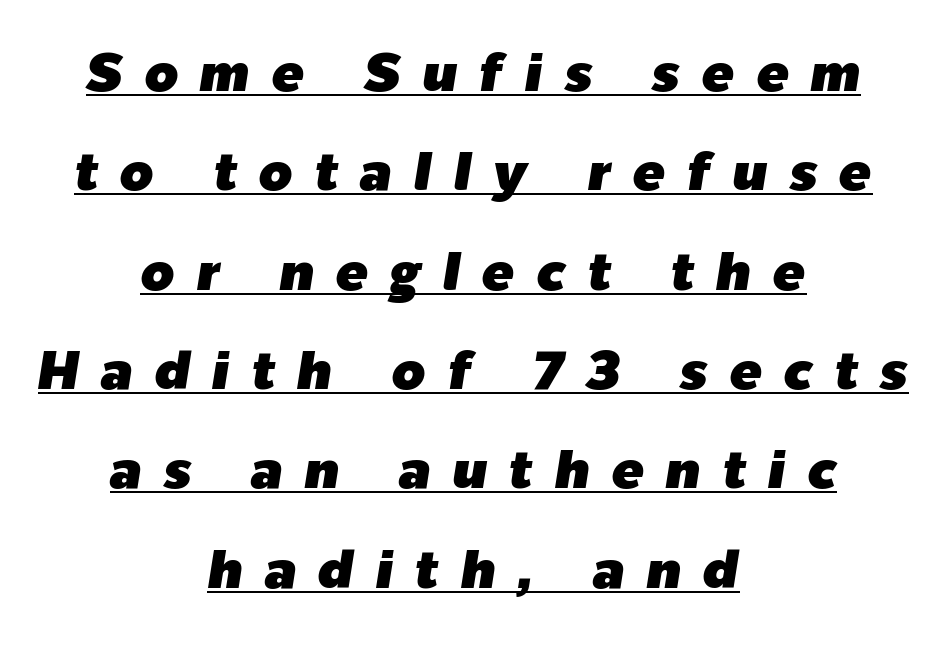
Q: Is the text italic (slanted)? A: Yes, it leans right by about 9 degrees.
Q: Is the text underlined? A: Yes.
Q: How is the paragraph aligned? A: Centered.
Q: Is the spacing between letters normal or unusually wide? A: Unusually wide.
Q: Width (condensed, normal, or wide)? A: Normal.
Q: Stroke contrast? A: Low.
Q: x-height? A: Medium.
Q: Monospaced? A: No.
